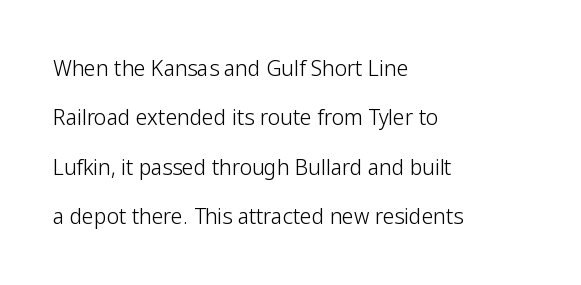
The image shows 21 px text type, upright; set left-aligned, loose line spacing (2.35x), normal letter spacing, not underlined.
